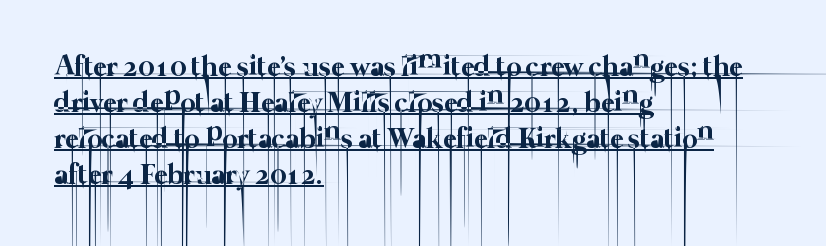
The image shows 29 px thin type; set left-aligned, line spacing 1.24x, normal letter spacing, underlined; low stroke contrast and a medium x-height.
